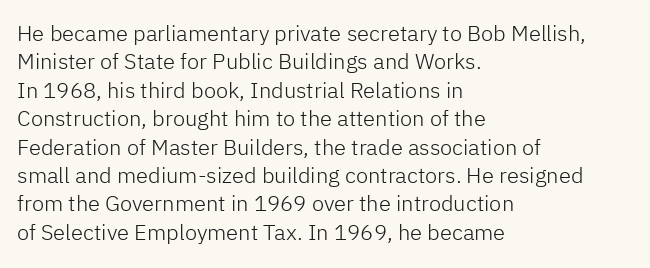
{"italic": "no", "bold": "no", "underline": "no", "align": "left", "line_spacing": "normal", "line_spacing_ratio": 1.29, "letter_spacing": "normal", "letter_spacing_em": 0.0, "glyph_px": 22}
